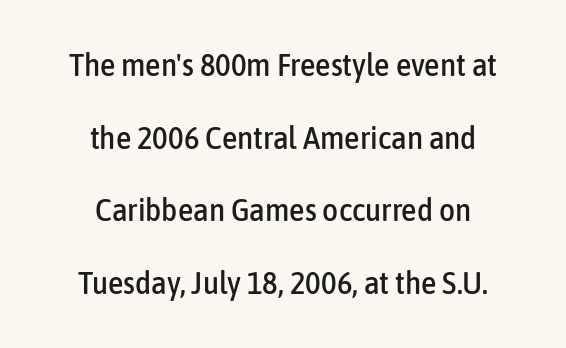
{"serif": "no", "italic": "no", "width": "condensed", "stroke_contrast": "low", "x_height": "medium", "monospaced": "no", "underline": "no", "align": "center", "line_spacing": "loose", "line_spacing_ratio": 2.34, "letter_spacing": "normal", "letter_spacing_em": 0.0, "glyph_px": 31}
